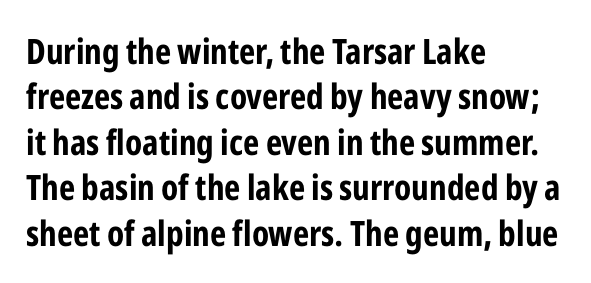
Weight check: bold — yes, fully. Observe the absence of serifs on each vertical stroke in this sample. Does the lettering tilt? It doesn't — this is upright. Here the designer chose a conventional face with non-uniform glyph widths. The strip under each line holds only bare page.
